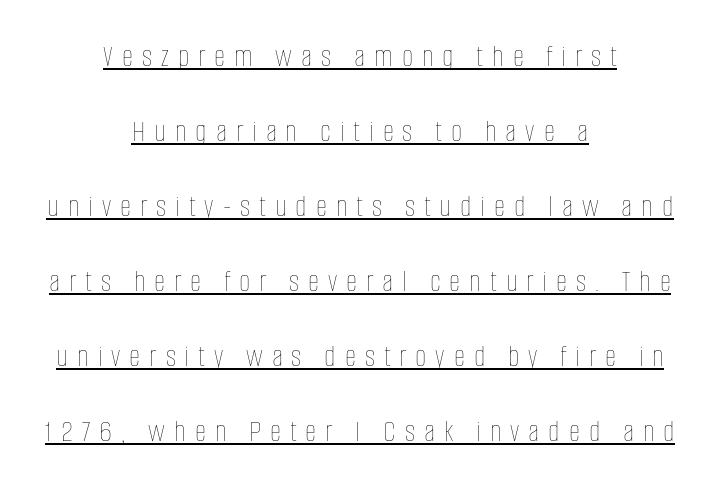
Q: Is the text bold? A: No.
Q: Is the text italic (slanted)? A: No, it is upright.
Q: Is the text underlined? A: Yes.
Q: How is the paragraph aligned? A: Centered.
Q: Is the spacing between letters normal or unusually wide? A: Unusually wide.
Q: Is the spacing between lines tight, normal or loose? A: Loose.
Q: Width (condensed, normal, or wide)? A: Condensed.
Q: Stroke contrast? A: Low.
Q: x-height? A: Large.
Q: Monospaced? A: No.
